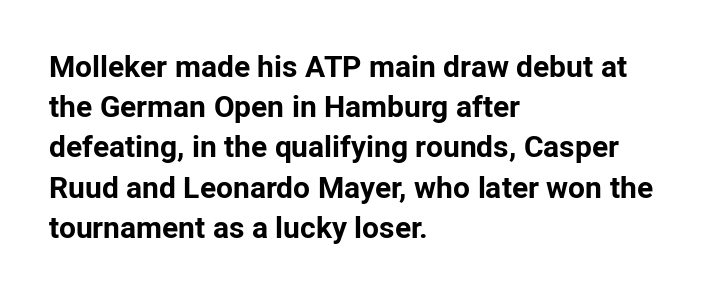
Q: Is the text bold? A: Yes.
Q: Is the text italic (slanted)? A: No, it is upright.
Q: Is the typeface a serif or a sans-serif typeface? A: Sans-serif.
Q: Is the text underlined? A: No.
Q: How is the paragraph aligned? A: Left-aligned.
Q: Is the spacing between letters normal or unusually wide? A: Normal.
Q: Is the spacing between lines tight, normal or loose? A: Normal.
Q: Width (condensed, normal, or wide)? A: Normal.
Q: Stroke contrast? A: Low.
Q: x-height? A: Medium.
Q: Monospaced? A: No.
